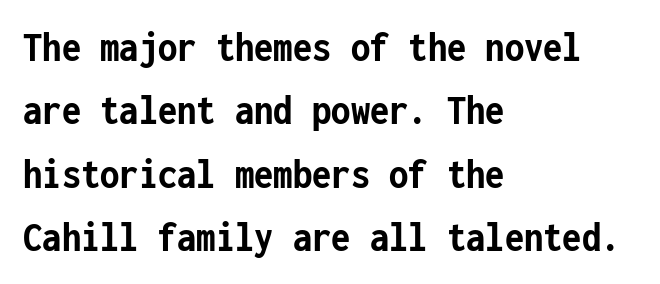
The type family on display is of the sans-serif kind. Line starts are locked; line ends wander. Reading down the column, the eye jumps a familiar distance to each next line. No word sits above an underline. When letters stand straight like this, we call the style roman or upright.
